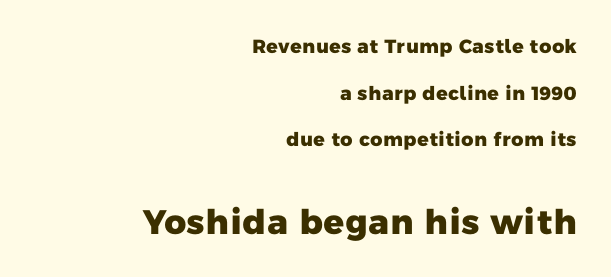
Q: Is the text bold? A: Yes.
Q: Is the typeface a serif or a sans-serif typeface? A: Sans-serif.
Q: Is the text underlined? A: No.
Q: How is the paragraph aligned? A: Right-aligned.
Q: Is the spacing between letters normal or unusually wide? A: Normal.
Q: Is the spacing between lines tight, normal or loose? A: Loose.
Q: Which block of text is set in a larger size, the first (top) or the second (bottom)? A: The second (bottom) one.
Q: Width (condensed, normal, or wide)? A: Normal.
Q: Stroke contrast? A: Low.
Q: x-height? A: Medium.
Q: Monospaced? A: No.
